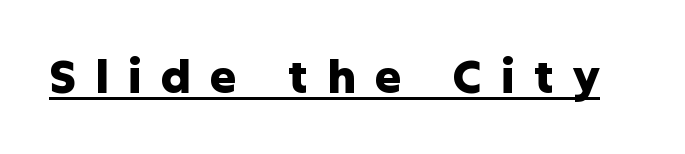
The lettering holds an erect, upright posture throughout. Is this a fixed-width face? No — the glyphs have proportional, varying widths. Its strokes are broad and dark, the hallmark of bold type. The characters display no serif detailing; their extremities are plain.
